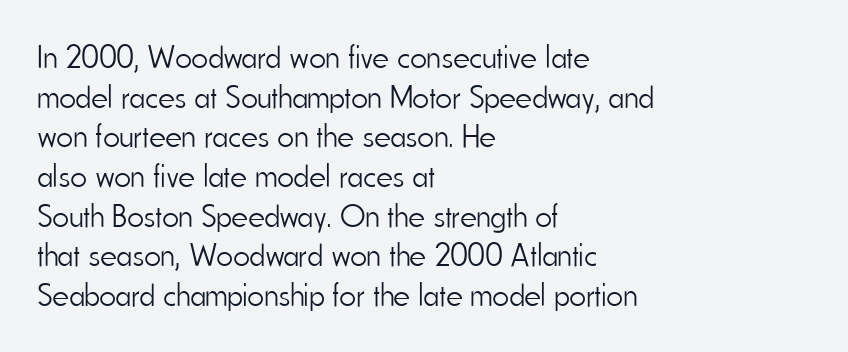
Q: Is the text bold? A: No.
Q: Is the text italic (slanted)? A: No, it is upright.
Q: Is the typeface a serif or a sans-serif typeface? A: Sans-serif.
Q: Is the text underlined? A: No.
Q: How is the paragraph aligned? A: Left-aligned.
Q: Is the spacing between letters normal or unusually wide? A: Normal.
Q: Width (condensed, normal, or wide)? A: Condensed.
Q: Stroke contrast? A: Low.
Q: x-height? A: Small.
Q: Monospaced? A: No.
